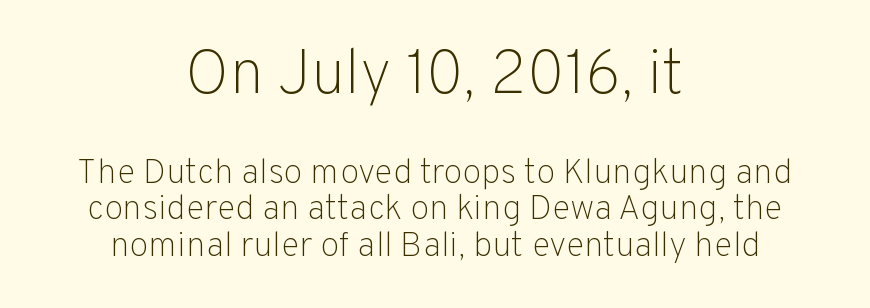
{"serif": "no", "italic": "no", "bold": "no", "weight": "light", "width": "normal", "stroke_contrast": "low", "x_height": "medium", "monospaced": "no", "underline": "no", "align": "center", "line_spacing": "tight", "line_spacing_ratio": 1.04, "letter_spacing": "normal", "letter_spacing_em": 0.0, "larger_block": "first", "size_ratio": 1.77, "glyph_px": 62}
